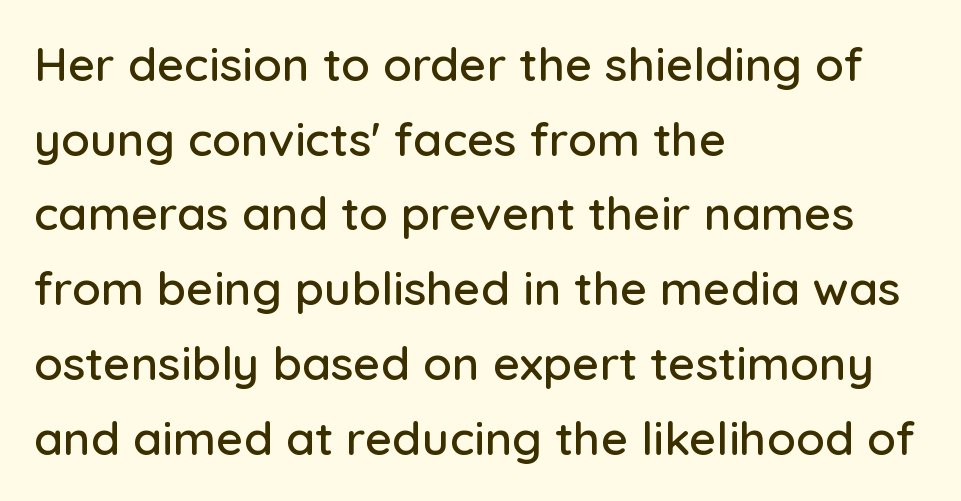
{"serif": "no", "italic": "no", "width": "normal", "stroke_contrast": "low", "x_height": "medium", "monospaced": "no", "underline": "no", "align": "left", "line_spacing": "normal", "line_spacing_ratio": 1.59, "letter_spacing": "normal", "letter_spacing_em": 0.0, "glyph_px": 47}
